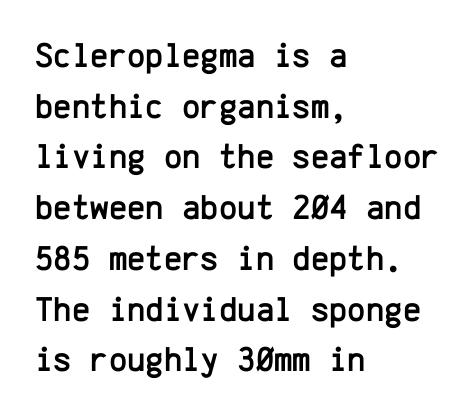
Q: Is the text italic (slanted)? A: No, it is upright.
Q: Is the typeface a serif or a sans-serif typeface? A: Sans-serif.
Q: Is the text underlined? A: No.
Q: How is the paragraph aligned? A: Left-aligned.
Q: Is the spacing between letters normal or unusually wide? A: Normal.
Q: Is the spacing between lines tight, normal or loose? A: Normal.
Q: Width (condensed, normal, or wide)? A: Normal.
Q: Stroke contrast? A: Low.
Q: x-height? A: Medium.
Q: Monospaced? A: Yes.
